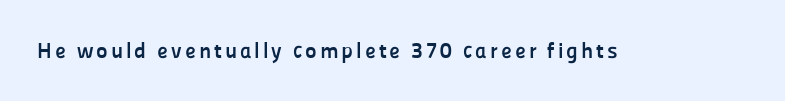
Q: Is the text bold? A: Yes.
Q: Is the text italic (slanted)? A: No, it is upright.
Q: Is the text underlined? A: No.
